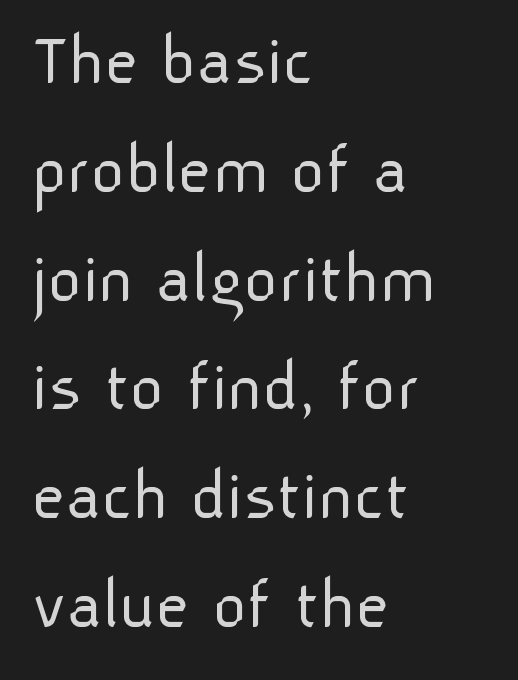
The image shows 74 px light sans-serif type, upright; set left-aligned, normal line spacing (1.47x), normal letter spacing, not underlined; low stroke contrast and a medium x-height.
